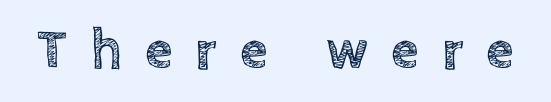
Honestly, the letter spacing is so wide it's the main thing you notice. Looks like regular typesetting: each glyph gets only the width it needs. Type without underlining. The axis of the letterforms is exactly vertical.
